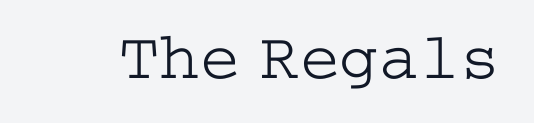
Q: Is the text bold? A: No.
Q: Is the text italic (slanted)? A: No, it is upright.
Q: Is the typeface a serif or a sans-serif typeface? A: Serif.
Q: Is the text underlined? A: No.
Q: Is the spacing between letters normal or unusually wide? A: Normal.
Q: Width (condensed, normal, or wide)? A: Wide.
Q: Stroke contrast? A: Low.
Q: x-height? A: Medium.
